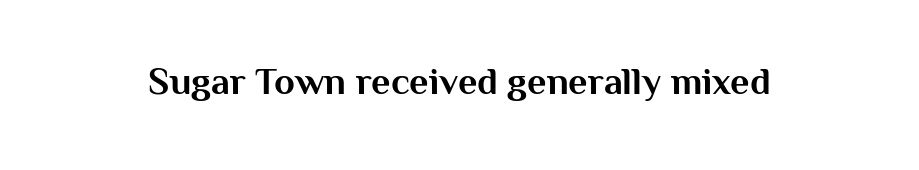
Each letter keeps its own natural width here, so spacing adapts to shape. Rendered with straight, roman letterforms. Letter spacing: default. Look at the bottom of the vertical strokes: they stop flat, with no serifs. The passage shown is not underscored anywhere. Emphasis by weight is at full strength: bold.
